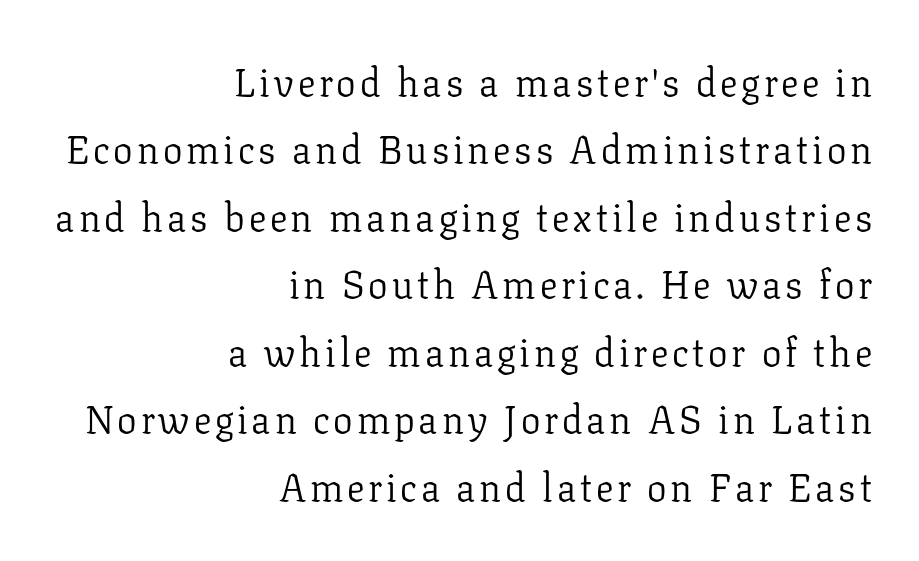
Q: Is the text bold? A: No.
Q: Is the text italic (slanted)? A: No, it is upright.
Q: Is the typeface a serif or a sans-serif typeface? A: Serif.
Q: Is the text underlined? A: No.
Q: How is the paragraph aligned? A: Right-aligned.
Q: Width (condensed, normal, or wide)? A: Normal.
Q: Stroke contrast? A: Low.
Q: x-height? A: Medium.
Q: Monospaced? A: No.
